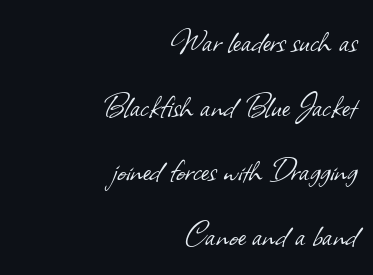
Plain, unruled lines of type. This sample has the flowing, uneven cadence of proportional lettering. Leftover space on each line is placed entirely before the opening word. To sum up the face: it is a sans, with no serifs.
